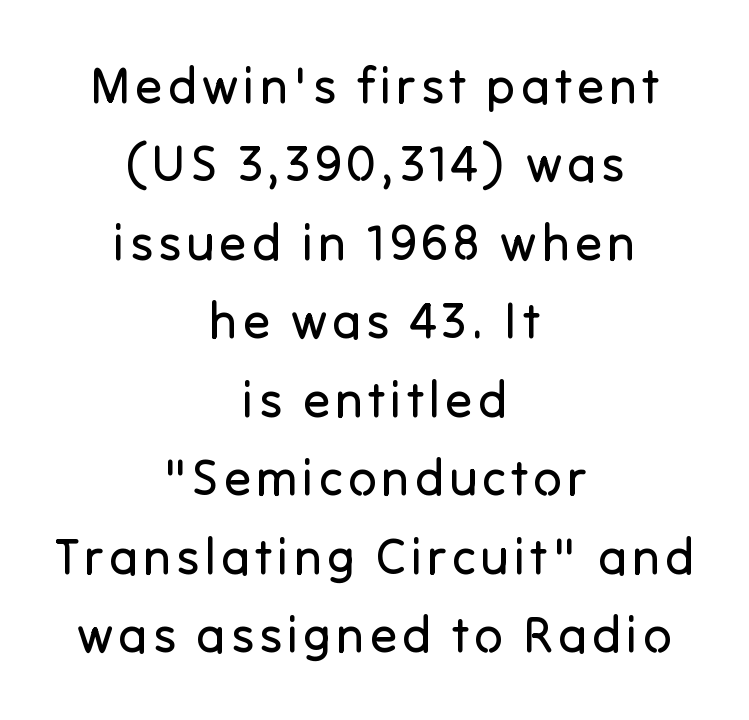
The image shows 50 px regular-weight sans-serif type, upright; set centered, normal line spacing (1.57x), not underlined; low stroke contrast and a medium x-height.
